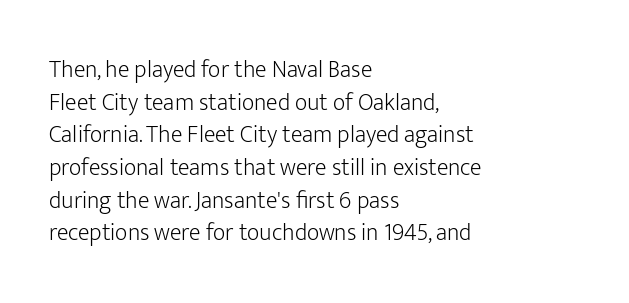
{"italic": "no", "bold": "no", "underline": "no", "align": "left", "line_spacing": "normal", "line_spacing_ratio": 1.36, "letter_spacing": "normal", "letter_spacing_em": 0.0, "glyph_px": 24}
